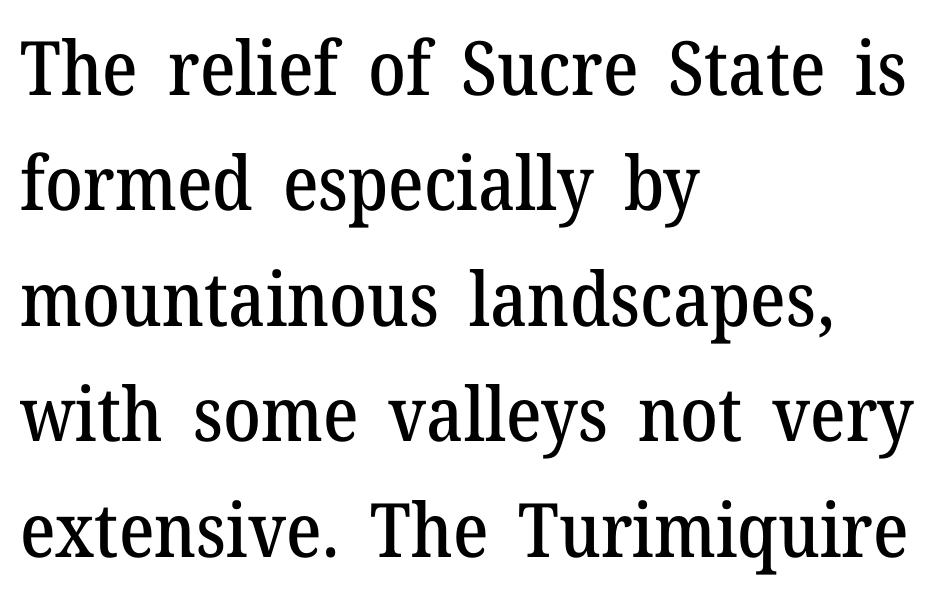
Q: Is the text italic (slanted)? A: No, it is upright.
Q: Is the typeface a serif or a sans-serif typeface? A: Serif.
Q: Is the text underlined? A: No.
Q: How is the paragraph aligned? A: Left-aligned.
Q: Is the spacing between letters normal or unusually wide? A: Normal.
Q: Is the spacing between lines tight, normal or loose? A: Normal.
Q: Width (condensed, normal, or wide)? A: Normal.
Q: Stroke contrast? A: Medium.
Q: x-height? A: Medium.
Q: Monospaced? A: No.
